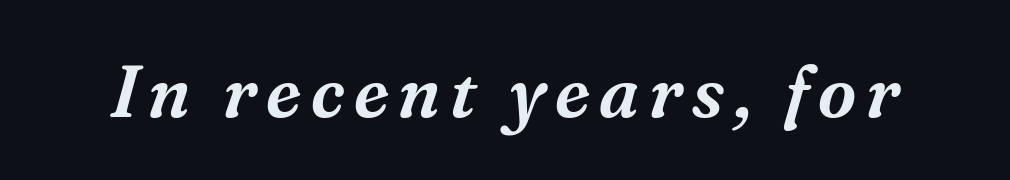
The image shows 74 px serif type, italic (leaning right); set not underlined; medium stroke contrast and a medium x-height.
